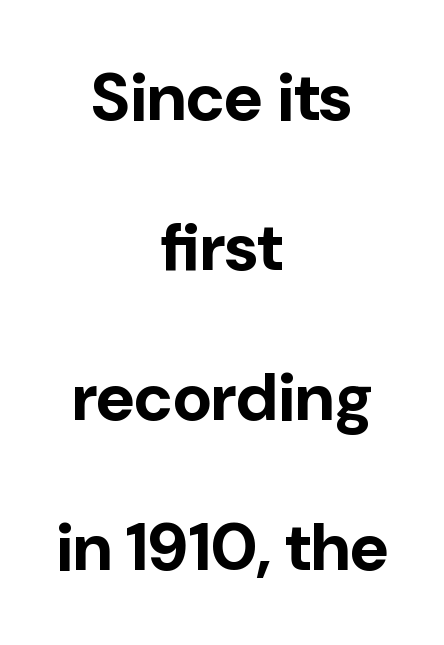
Q: Is the text bold? A: Yes.
Q: Is the text italic (slanted)? A: No, it is upright.
Q: Is the typeface a serif or a sans-serif typeface? A: Sans-serif.
Q: Is the text underlined? A: No.
Q: How is the paragraph aligned? A: Centered.
Q: Is the spacing between letters normal or unusually wide? A: Normal.
Q: Is the spacing between lines tight, normal or loose? A: Loose.
Q: Width (condensed, normal, or wide)? A: Normal.
Q: Stroke contrast? A: Low.
Q: x-height? A: Medium.
Q: Monospaced? A: No.
